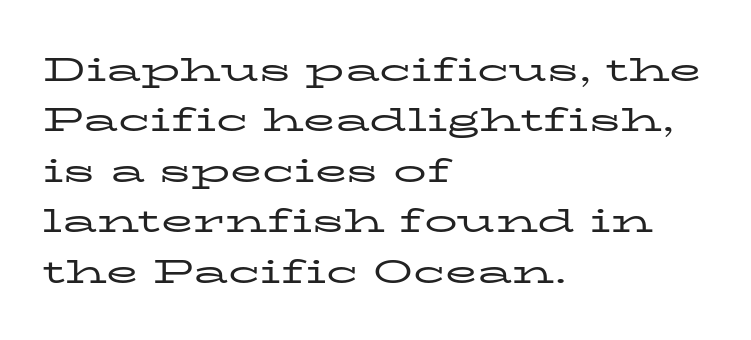
{"serif": "yes", "italic": "no", "bold": "no", "weight": "regular", "width": "wide", "stroke_contrast": "low", "x_height": "medium", "monospaced": "no", "underline": "no", "align": "left", "line_spacing": "normal", "line_spacing_ratio": 1.53, "letter_spacing": "normal", "letter_spacing_em": 0.0, "glyph_px": 33}
